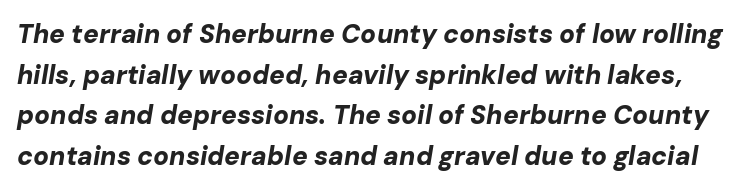
Default kerning and tracking; the words read as compact shapes. The typography opts for an oblique posture over an upright one. Horizontal bands of white between lines are of average thickness. No word sits above an underline. Strong, thick strokes mark this as bold type.
